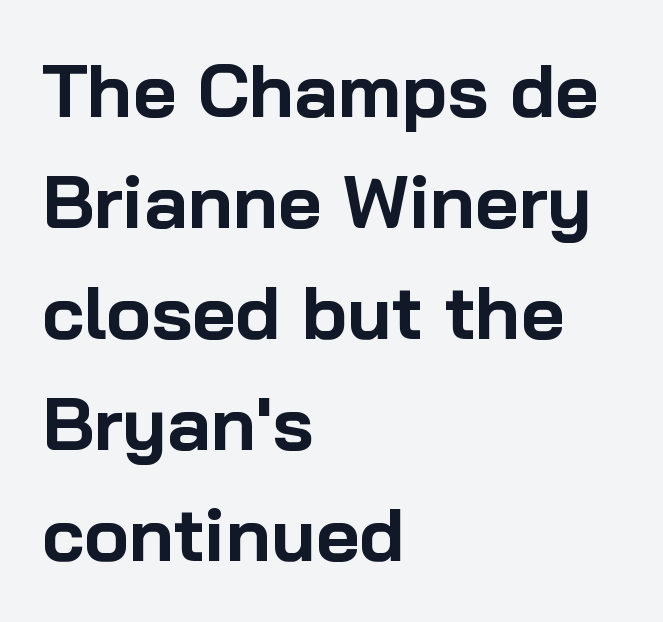
The type is set solid horizontally, with unmodified tracking. Rule under the text: the space is simply empty. Look at the stroke-to-counter ratio: heavy, a bold. Check where the strokes stop: nothing finishes them off — pure sans.
